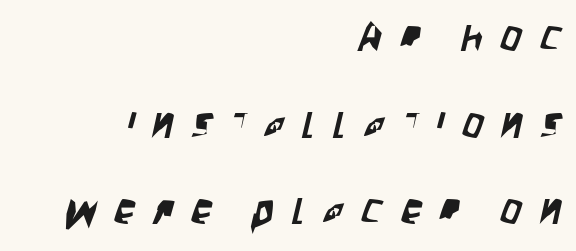
The image shows 42 px condensed sans-serif type; set right-aligned, loose line spacing (2.06x), unusually wide letter spacing (+0.43 em), not underlined; low stroke contrast and a large x-height.
